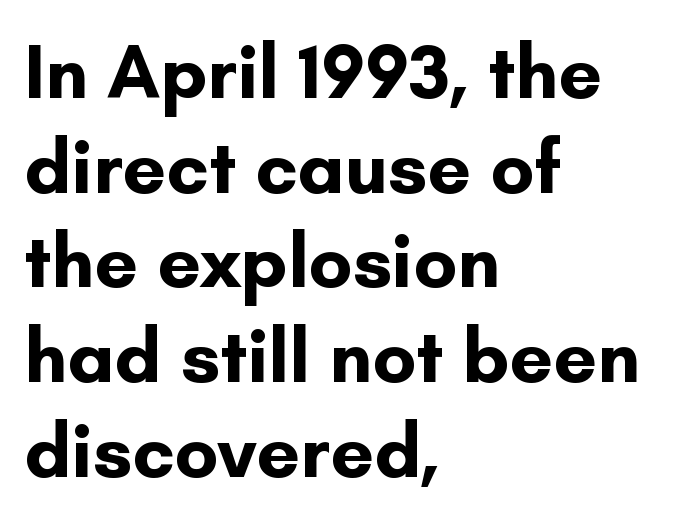
Q: Is the text bold? A: Yes.
Q: Is the text italic (slanted)? A: No, it is upright.
Q: Is the typeface a serif or a sans-serif typeface? A: Sans-serif.
Q: Is the text underlined? A: No.
Q: How is the paragraph aligned? A: Left-aligned.
Q: Is the spacing between letters normal or unusually wide? A: Normal.
Q: Width (condensed, normal, or wide)? A: Normal.
Q: Stroke contrast? A: Low.
Q: x-height? A: Small.
Q: Monospaced? A: No.
